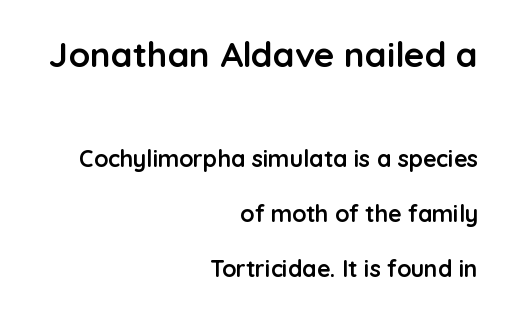
The image shows 35 px semibold sans-serif type, upright; set right-aligned, loose line spacing (2.39x), normal letter spacing, not underlined; the first (top) block is 1.52x larger; low stroke contrast and a medium x-height.
